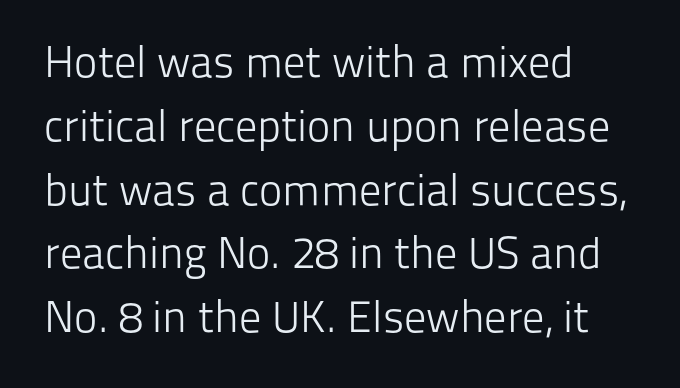
Q: Is the text bold? A: No.
Q: Is the text italic (slanted)? A: No, it is upright.
Q: Is the typeface a serif or a sans-serif typeface? A: Sans-serif.
Q: Is the text underlined? A: No.
Q: How is the paragraph aligned? A: Left-aligned.
Q: Is the spacing between letters normal or unusually wide? A: Normal.
Q: Is the spacing between lines tight, normal or loose? A: Normal.
Q: Width (condensed, normal, or wide)? A: Normal.
Q: Stroke contrast? A: Low.
Q: x-height? A: Medium.
Q: Monospaced? A: No.
